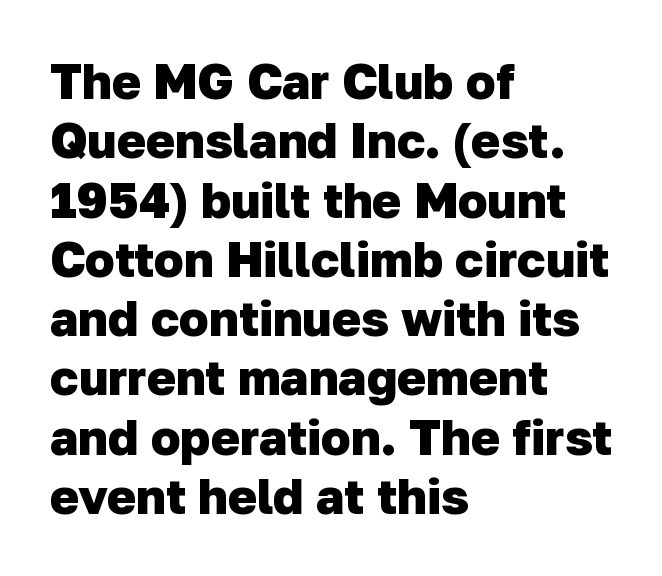
The image shows 49 px heavy sans-serif type; set left-aligned, line spacing 1.21x, normal letter spacing, not underlined; low stroke contrast and a medium x-height.
